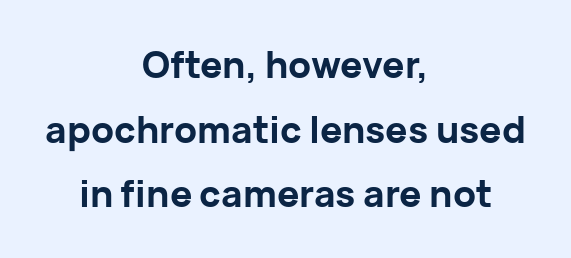
{"serif": "no", "italic": "no", "bold": "yes", "weight": "bold", "width": "normal", "stroke_contrast": "low", "x_height": "medium", "monospaced": "no", "underline": "no", "align": "center", "line_spacing_ratio": 1.75, "letter_spacing": "normal", "letter_spacing_em": 0.0, "glyph_px": 37}
